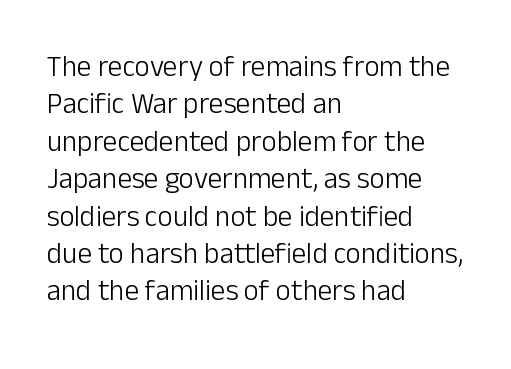
The type is set solid horizontally, with unmodified tracking. Check where the strokes stop: nothing finishes them off — pure sans. Looks like regular typesetting: each glyph gets only the width it needs. The area under the type is left untouched.
